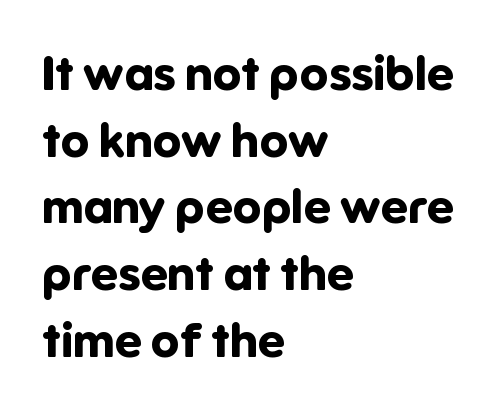
The image shows 48 px bold sans-serif type, upright; set left-aligned, normal line spacing (1.39x), normal letter spacing, not underlined; low stroke contrast and a medium x-height.
